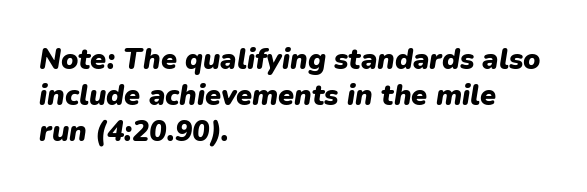
Q: Is the text bold? A: Yes.
Q: Is the text italic (slanted)? A: Yes, it leans right by about 9 degrees.
Q: Is the text underlined? A: No.
Q: How is the paragraph aligned? A: Left-aligned.
Q: Is the spacing between letters normal or unusually wide? A: Normal.
Q: Is the spacing between lines tight, normal or loose? A: Normal.
Q: Width (condensed, normal, or wide)? A: Normal.
Q: Stroke contrast? A: Low.
Q: x-height? A: Medium.
Q: Monospaced? A: No.
